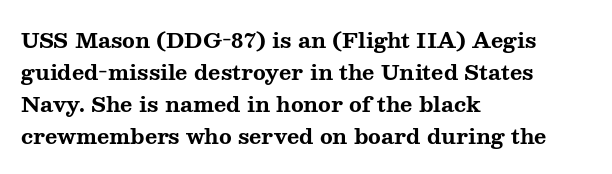
The image shows 21 px bold type, upright; set left-aligned, normal line spacing (1.52x), normal letter spacing, not underlined.
